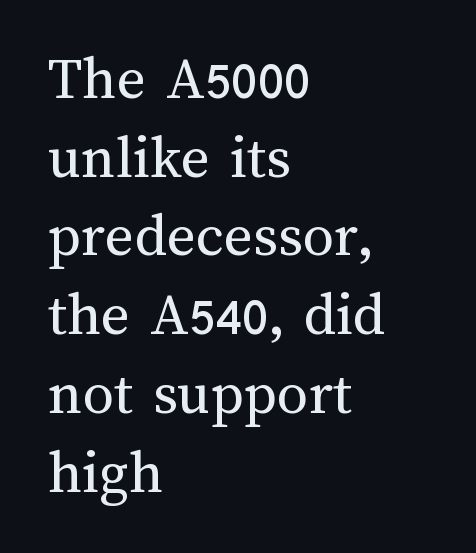
The image shows 62 px regular-weight type, upright; set left-aligned, normal line spacing (1.27x), normal letter spacing, not underlined; medium stroke contrast and a medium x-height.
